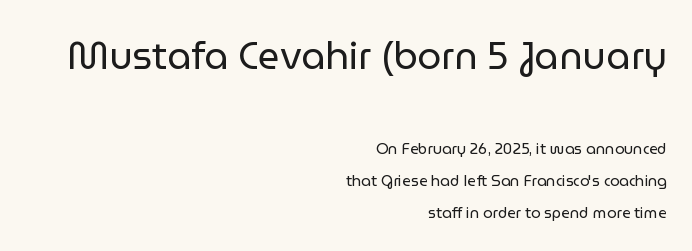
In terms of letterspacing, this is plain default setting. Is this a sans? Yes — the strokes have no serifs. Unlike italic type, these characters show no tilt at all. If you measured baseline to baseline, you'd find a long distance. Honestly, there is no underline to notice here at all. The font sits on the lighter half of the weight spectrum, regular included.
